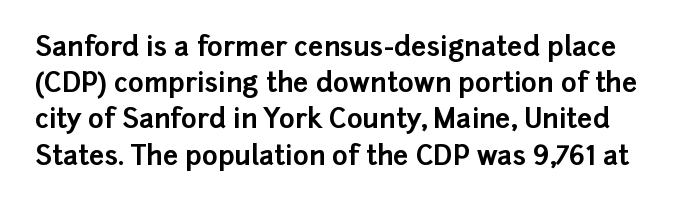
{"italic": "no", "bold": "yes", "underline": "no", "line_spacing": "normal", "line_spacing_ratio": 1.34, "letter_spacing": "normal", "letter_spacing_em": 0.0, "glyph_px": 27}
